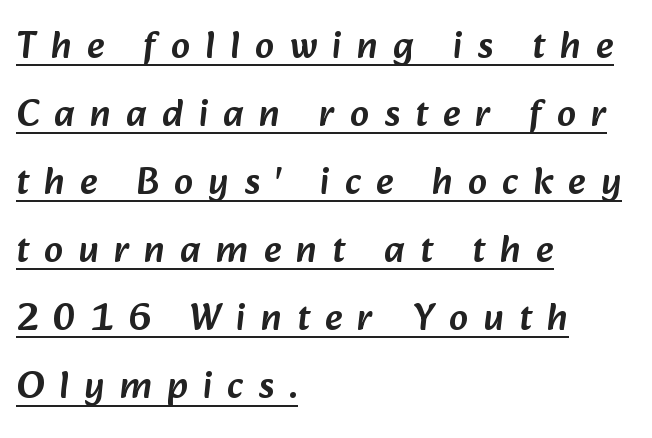
{"serif": "no", "width": "normal", "stroke_contrast": "low", "x_height": "medium", "monospaced": "no", "underline": "yes", "align": "left", "line_spacing_ratio": 1.79, "letter_spacing": "wide", "letter_spacing_em": 0.4, "glyph_px": 38}
